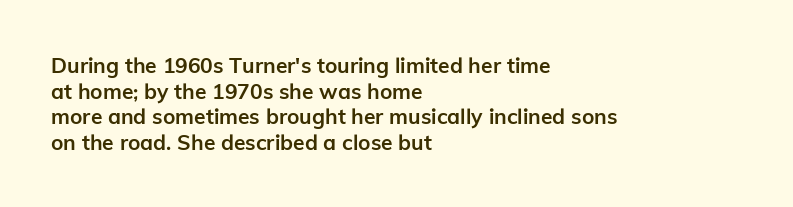
{"italic": "no", "bold": "yes", "underline": "no", "align": "left", "line_spacing_ratio": 1.22, "letter_spacing": "normal", "letter_spacing_em": 0.0, "glyph_px": 21}
